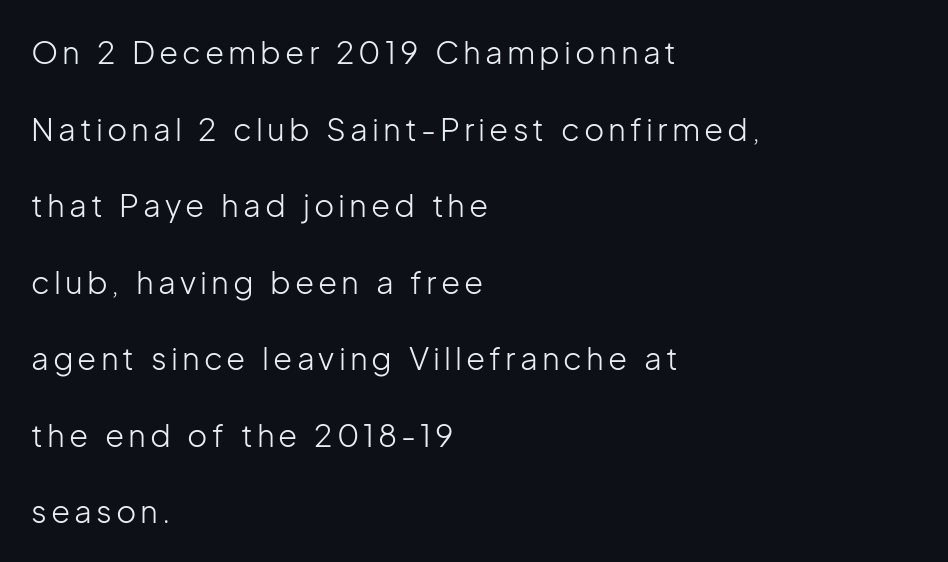
Q: Is the text bold? A: No.
Q: Is the text italic (slanted)? A: No, it is upright.
Q: Is the typeface a serif or a sans-serif typeface? A: Sans-serif.
Q: Is the text underlined? A: No.
Q: How is the paragraph aligned? A: Left-aligned.
Q: Is the spacing between lines tight, normal or loose? A: Loose.
Q: Width (condensed, normal, or wide)? A: Normal.
Q: Stroke contrast? A: Low.
Q: x-height? A: Medium.
Q: Monospaced? A: No.
